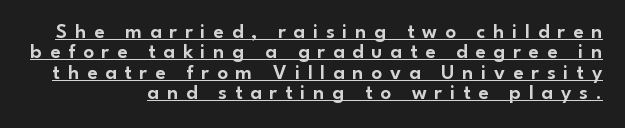
The image shows 21 px text type, upright; set tight line spacing (0.97x), unusually wide letter spacing (+0.37 em), underlined.
